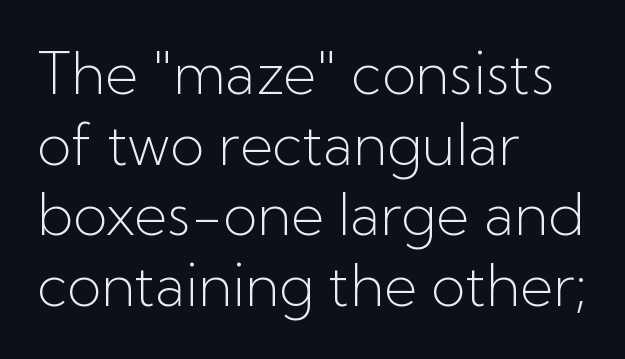
The image shows 57 px light sans-serif type, upright; set left-aligned, line spacing 1.24x, normal letter spacing, not underlined; low stroke contrast and a medium x-height.
